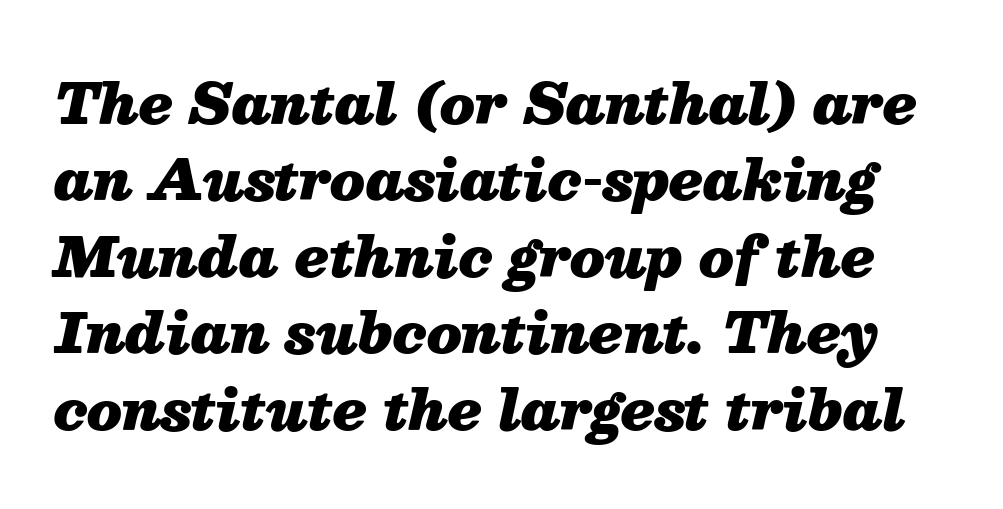
{"italic": "yes", "lean": "right", "slant_degrees": 13, "bold": "yes", "weight": "heavy", "width": "normal", "stroke_contrast": "medium", "x_height": "medium", "monospaced": "no", "underline": "no", "line_spacing": "normal", "line_spacing_ratio": 1.39, "letter_spacing": "normal", "letter_spacing_em": 0.0, "glyph_px": 55}
